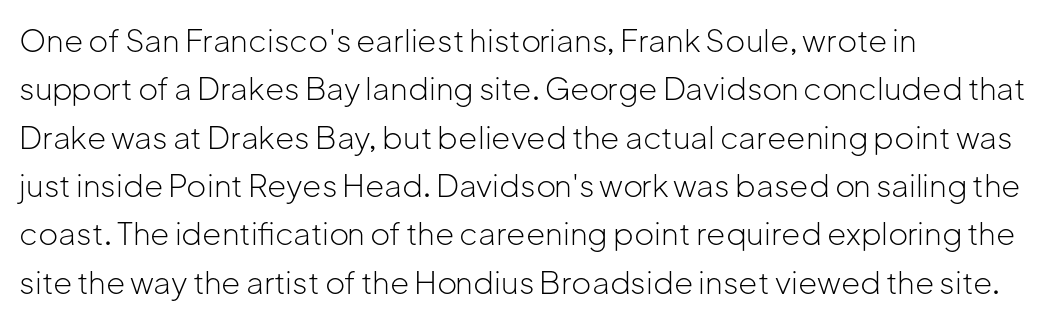
The image shows 31 px light sans-serif type, upright; set left-aligned, normal line spacing (1.56x), normal letter spacing, not underlined; low stroke contrast and a medium x-height.
